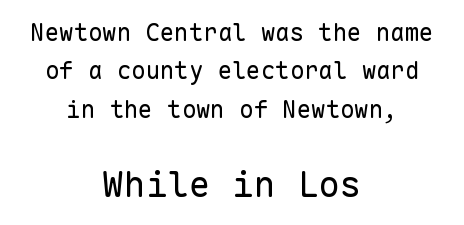
Q: Is the text bold? A: No.
Q: Is the text italic (slanted)? A: No, it is upright.
Q: Is the typeface a serif or a sans-serif typeface? A: Sans-serif.
Q: Is the text underlined? A: No.
Q: How is the paragraph aligned? A: Centered.
Q: Is the spacing between letters normal or unusually wide? A: Normal.
Q: Is the spacing between lines tight, normal or loose? A: Normal.
Q: Which block of text is set in a larger size, the first (top) or the second (bottom)? A: The second (bottom) one.
Q: Width (condensed, normal, or wide)? A: Normal.
Q: Stroke contrast? A: Low.
Q: x-height? A: Medium.
Q: Monospaced? A: Yes.
